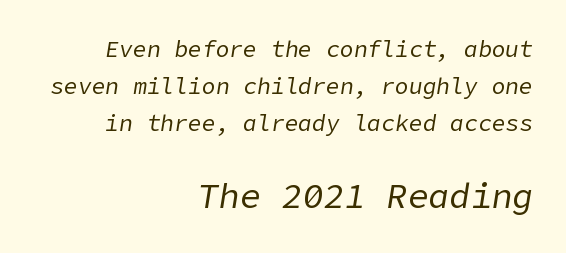
{"italic": "yes", "lean": "right", "slant_degrees": 9, "bold": "no", "weight": "regular", "width": "normal", "stroke_contrast": "low", "x_height": "medium", "underline": "no", "align": "right", "line_spacing": "normal", "line_spacing_ratio": 1.61, "letter_spacing": "normal", "letter_spacing_em": 0.0, "larger_block": "second", "size_ratio": 1.52, "glyph_px": 35}
